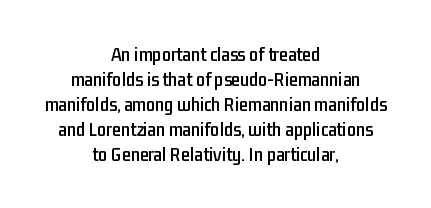
{"italic": "no", "underline": "no", "align": "center", "line_spacing": "normal", "line_spacing_ratio": 1.25, "letter_spacing": "normal", "letter_spacing_em": 0.0, "glyph_px": 20}
